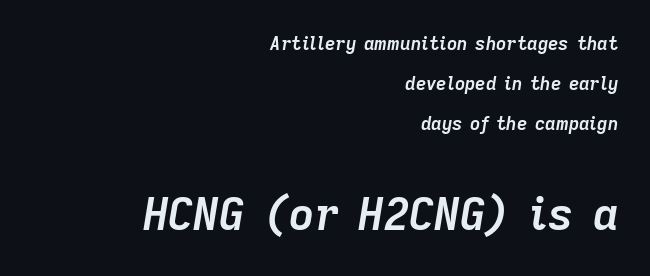
The image shows 44 px semibold type, italic (leaning right); set right-aligned, loose line spacing (2.22x), normal letter spacing, not underlined; the second (bottom) block is 2.44x larger; low stroke contrast and a medium x-height.
